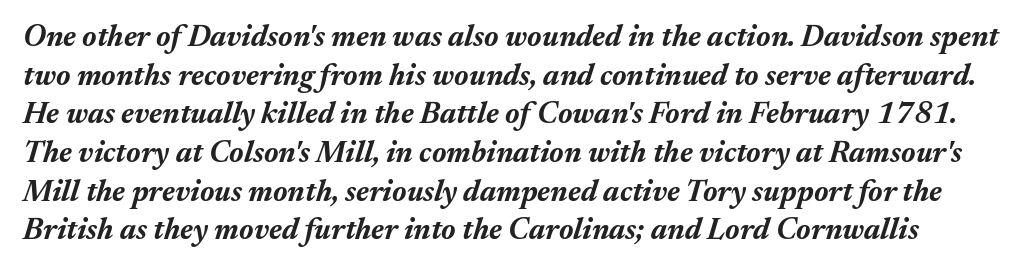
Q: Is the text bold? A: Yes.
Q: Is the text italic (slanted)? A: Yes, it leans right by about 17 degrees.
Q: Is the text underlined? A: No.
Q: Is the spacing between letters normal or unusually wide? A: Normal.
Q: Is the spacing between lines tight, normal or loose? A: Normal.
Q: Width (condensed, normal, or wide)? A: Normal.
Q: Stroke contrast? A: Medium.
Q: x-height? A: Medium.
Q: Monospaced? A: No.
